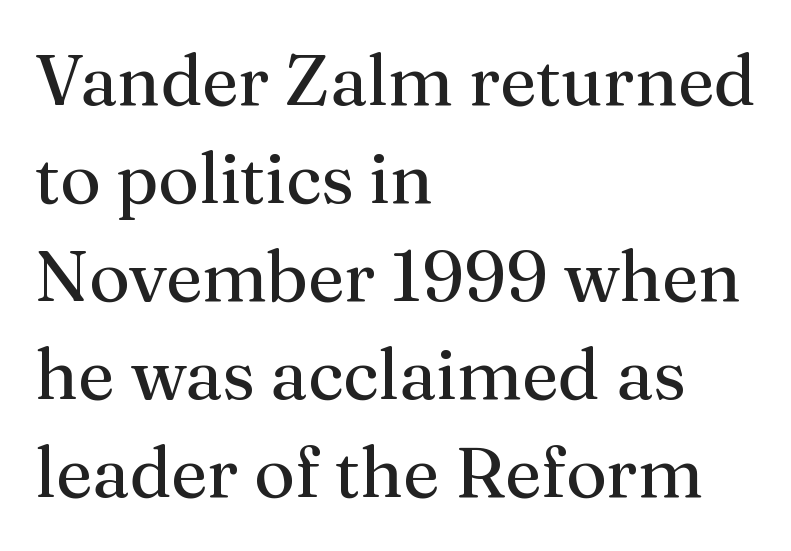
The gap between lines stays unmarked. When letters stand straight like this, we call the style roman or upright. Here the designer chose a conventional face with non-uniform glyph widths. Spacing between characters is what you'd get straight out of the box.
